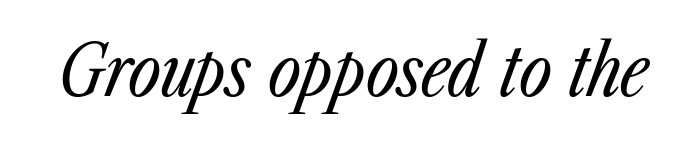
Q: Is the text bold? A: No.
Q: Is the text italic (slanted)? A: Yes, it leans right by about 23 degrees.
Q: Is the text underlined? A: No.
Q: Is the spacing between letters normal or unusually wide? A: Normal.
Q: Width (condensed, normal, or wide)? A: Condensed.
Q: Stroke contrast? A: Low.
Q: x-height? A: Medium.
Q: Monospaced? A: No.
